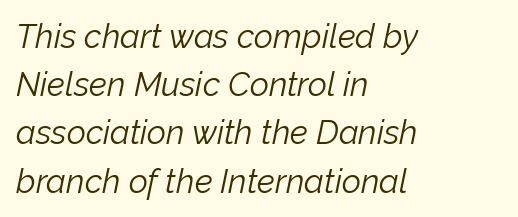
The image shows 33 px light type, italic (leaning right); set left-aligned, normal line spacing (1.46x), normal letter spacing, not underlined; low stroke contrast and a medium x-height.
